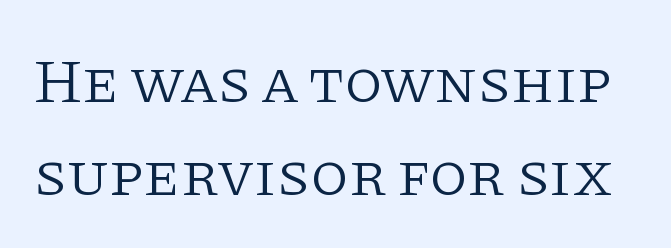
{"serif": "yes", "italic": "no", "bold": "no", "weight": "light", "width": "normal", "stroke_contrast": "low", "x_height": "large", "monospaced": "no", "underline": "no", "line_spacing": "normal", "line_spacing_ratio": 1.5, "letter_spacing": "normal", "letter_spacing_em": 0.0, "glyph_px": 62}
